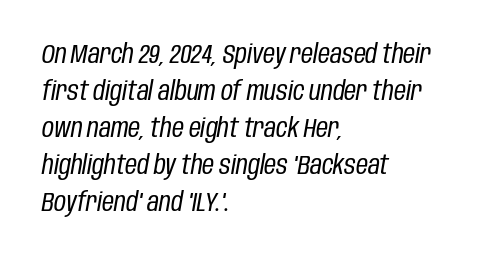
The image shows 26 px text type, italic (leaning right); set left-aligned, normal line spacing (1.42x), normal letter spacing, not underlined.
